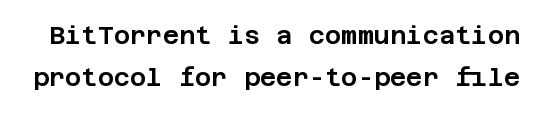
{"italic": "no", "underline": "no", "line_spacing": "normal", "line_spacing_ratio": 1.7, "letter_spacing": "normal", "letter_spacing_em": 0.0, "glyph_px": 25}
